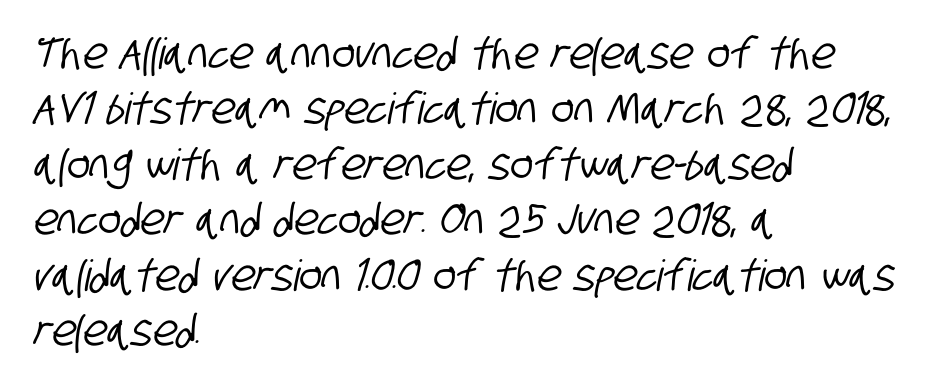
Q: Is the typeface a serif or a sans-serif typeface? A: Sans-serif.
Q: Is the text underlined? A: No.
Q: How is the paragraph aligned? A: Left-aligned.
Q: Is the spacing between letters normal or unusually wide? A: Normal.
Q: Is the spacing between lines tight, normal or loose? A: Normal.
Q: Width (condensed, normal, or wide)? A: Condensed.
Q: Stroke contrast? A: Low.
Q: x-height? A: Large.
Q: Monospaced? A: No.
